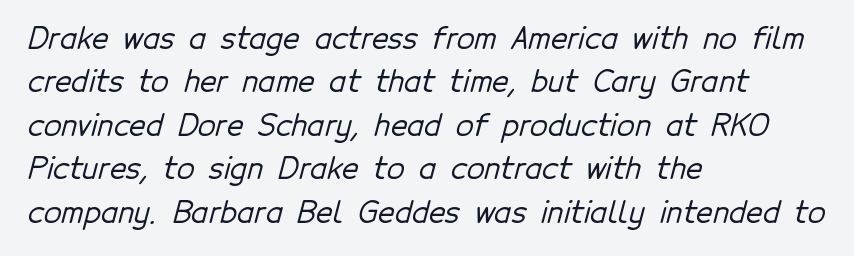
The image shows 29 px sans-serif type; set left-aligned, normal line spacing (1.5x), normal letter spacing, not underlined; low stroke contrast and a medium x-height.
